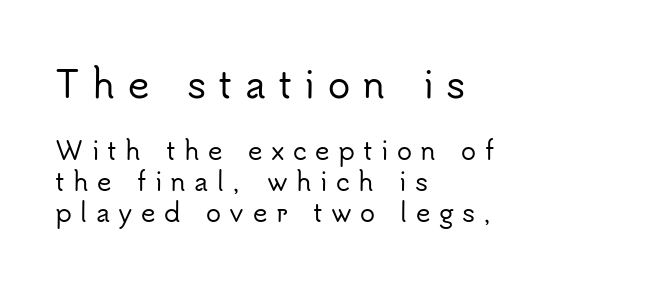
{"serif": "no", "italic": "no", "width": "normal", "stroke_contrast": "low", "x_height": "small", "monospaced": "no", "underline": "no", "align": "left", "line_spacing": "normal", "line_spacing_ratio": 1.25, "letter_spacing": "wide", "letter_spacing_em": 0.34, "larger_block": "first", "size_ratio": 1.48, "glyph_px": 37}
